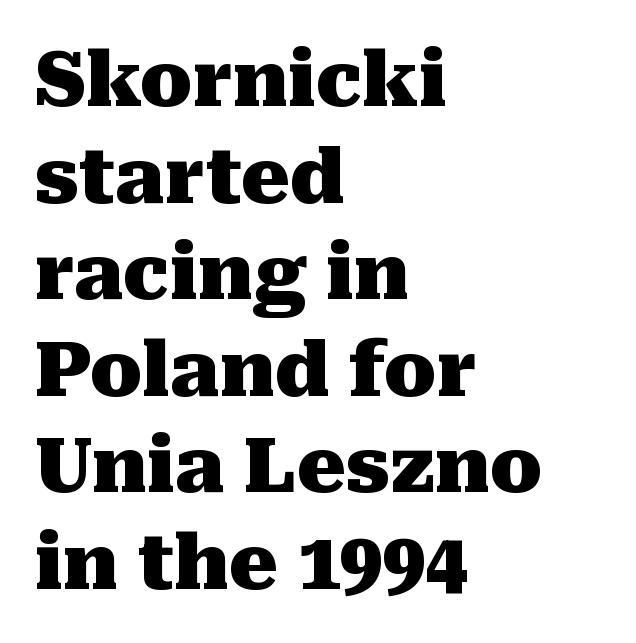
The image shows 76 px heavy serif type, upright; set left-aligned, normal line spacing (1.27x), normal letter spacing, not underlined; medium stroke contrast and a medium x-height.
